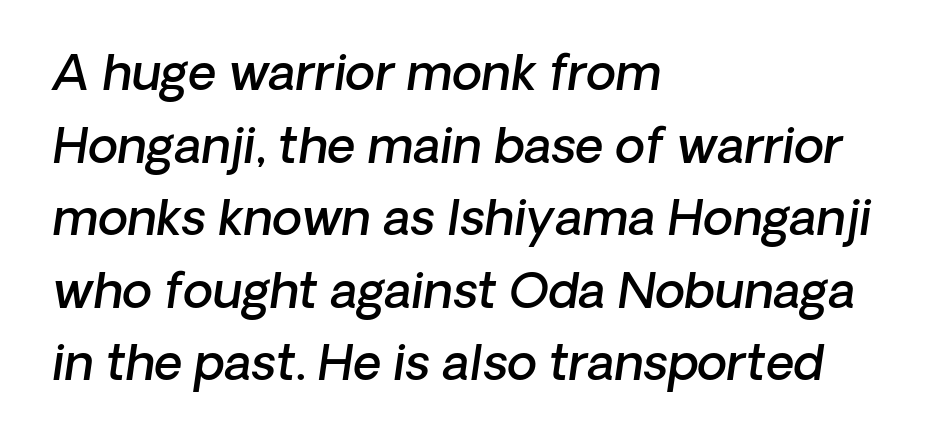
{"italic": "yes", "lean": "right", "slant_degrees": 8, "bold": "semi", "weight": "semibold", "width": "normal", "stroke_contrast": "low", "x_height": "medium", "monospaced": "no", "underline": "no", "align": "left", "line_spacing": "normal", "line_spacing_ratio": 1.48, "letter_spacing": "normal", "letter_spacing_em": 0.0, "glyph_px": 49}
